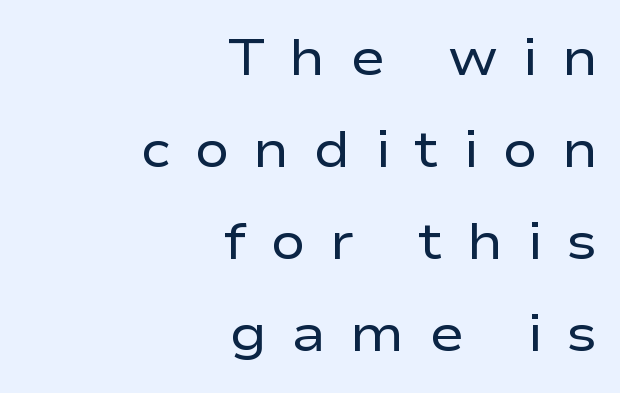
Q: Is the text bold? A: No.
Q: Is the text italic (slanted)? A: No, it is upright.
Q: Is the typeface a serif or a sans-serif typeface? A: Sans-serif.
Q: Is the text underlined? A: No.
Q: How is the paragraph aligned? A: Right-aligned.
Q: Is the spacing between letters normal or unusually wide? A: Unusually wide.
Q: Width (condensed, normal, or wide)? A: Wide.
Q: Stroke contrast? A: Low.
Q: x-height? A: Medium.
Q: Monospaced? A: No.
